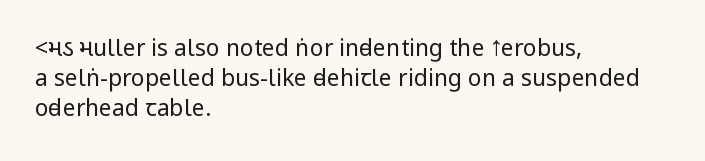
The lines are quadded left. The font sits on the lighter half of the weight spectrum, regular included. Tracking here is standard; glyphs follow each other at the usual distance. Italic? Not at all — the glyphs are vertical. Rule under the text: the space is simply empty.
